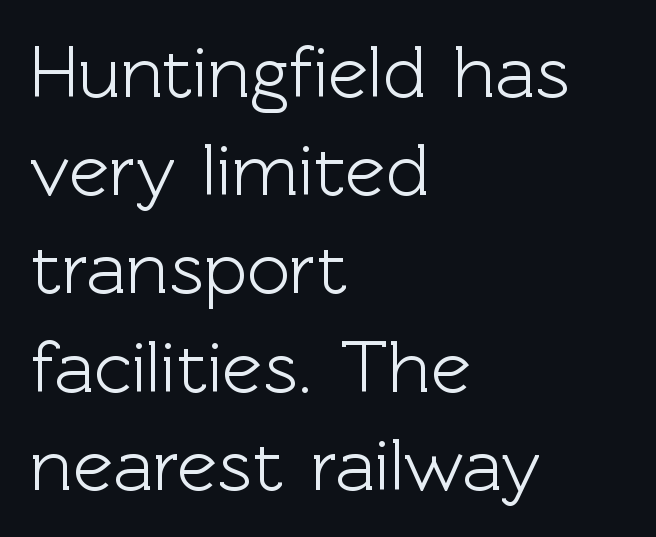
{"serif": "no", "italic": "no", "width": "normal", "x_height": "medium", "monospaced": "no", "underline": "no", "align": "left", "line_spacing": "normal", "line_spacing_ratio": 1.31, "letter_spacing": "normal", "letter_spacing_em": 0.0, "glyph_px": 75}
